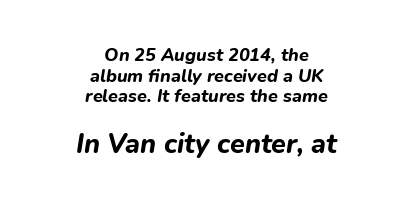
This rendering uses center alignment, leaving both contours irregular but symmetric. Notice how descenders almost collide with the ascenders below — that's tight leading. Just letters on the line, the space beneath them empty. The typesetting leans heavy: a genuine bold.
